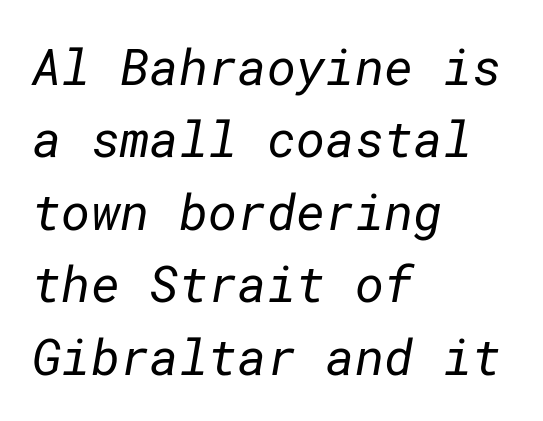
{"serif": "no", "bold": "no", "weight": "regular", "width": "normal", "stroke_contrast": "low", "x_height": "medium", "underline": "no", "align": "left", "line_spacing": "normal", "line_spacing_ratio": 1.45, "letter_spacing": "normal", "letter_spacing_em": 0.0, "glyph_px": 50}
